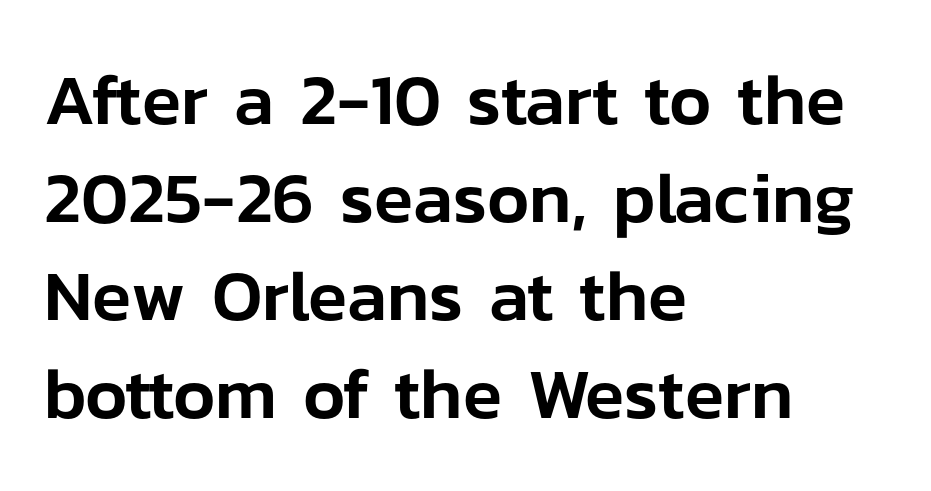
The image shows 72 px sans-serif type, upright; set left-aligned, normal line spacing (1.36x), normal letter spacing, not underlined; low stroke contrast and a medium x-height.
